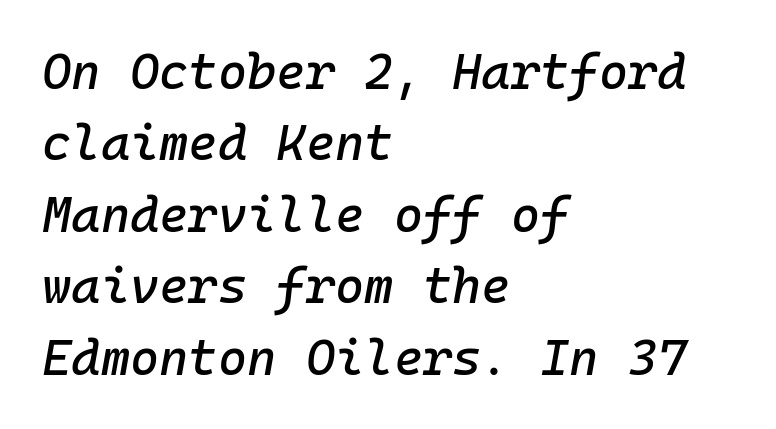
{"italic": "yes", "lean": "right", "slant_degrees": 10, "width": "normal", "stroke_contrast": "low", "x_height": "medium", "monospaced": "yes", "underline": "no", "align": "left", "line_spacing": "normal", "line_spacing_ratio": 1.43, "letter_spacing": "normal", "letter_spacing_em": 0.0, "glyph_px": 50}
